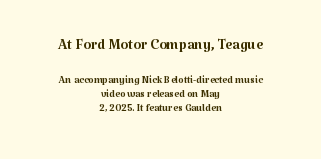
Q: Is the text bold? A: No.
Q: Is the text italic (slanted)? A: No, it is upright.
Q: Is the text underlined? A: No.
Q: How is the paragraph aligned? A: Centered.
Q: Is the spacing between letters normal or unusually wide? A: Normal.
Q: Is the spacing between lines tight, normal or loose? A: Tight.
Q: Which block of text is set in a larger size, the first (top) or the second (bottom)? A: The first (top) one.
